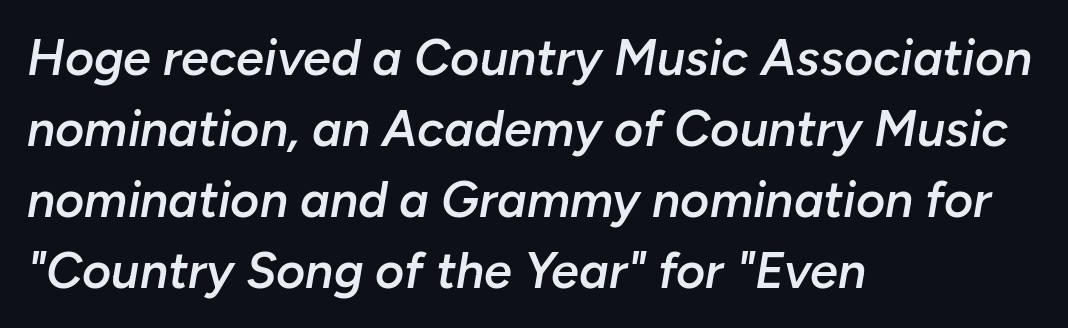
Q: Is the text bold? A: Semi-bold.
Q: Is the text italic (slanted)? A: Yes, it leans right by about 10 degrees.
Q: Is the text underlined? A: No.
Q: How is the paragraph aligned? A: Left-aligned.
Q: Is the spacing between letters normal or unusually wide? A: Normal.
Q: Is the spacing between lines tight, normal or loose? A: Normal.
Q: Width (condensed, normal, or wide)? A: Normal.
Q: Stroke contrast? A: Low.
Q: x-height? A: Medium.
Q: Monospaced? A: No.
